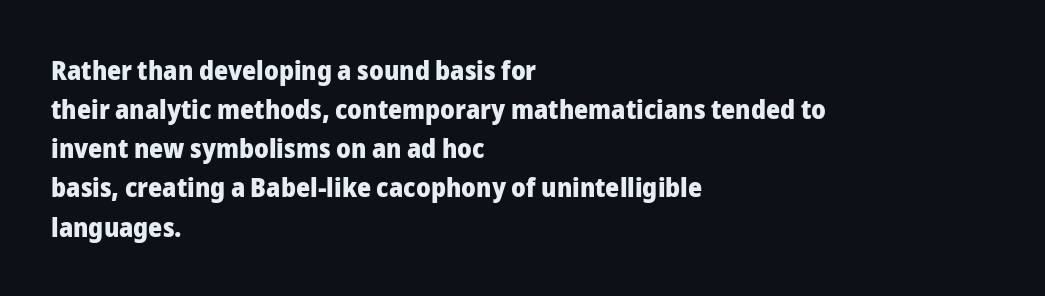
The typography opts for an upright posture over an oblique one. The face used here has the dense, thick strokes of a bold. Words float on clear page, feet unadorned. The typesetter chose a ragged-right arrangement here.
